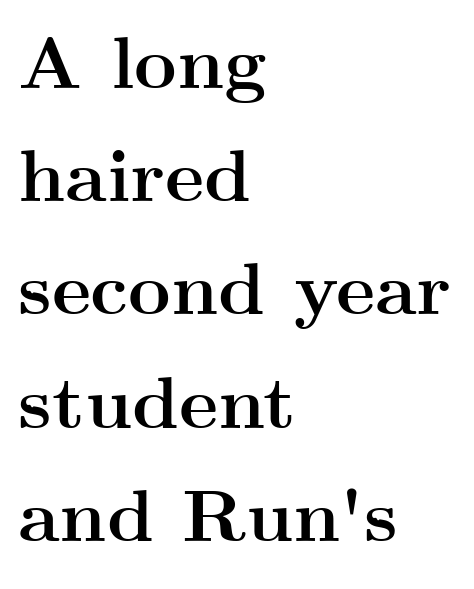
The image shows 74 px semibold, wide serif type, upright; set left-aligned, normal line spacing (1.53x), normal letter spacing, not underlined; medium stroke contrast and a small x-height.
